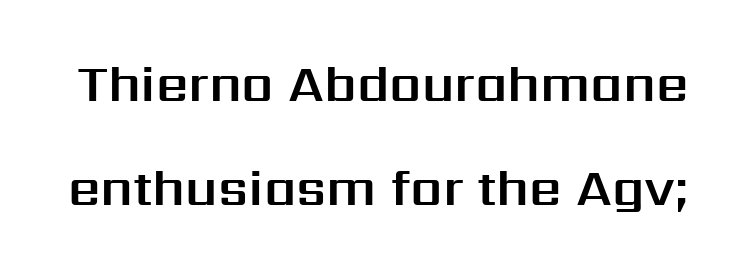
The image shows 51 px sans-serif type, upright; set loose line spacing (2.04x), normal letter spacing, not underlined; medium stroke contrast and a medium x-height.
